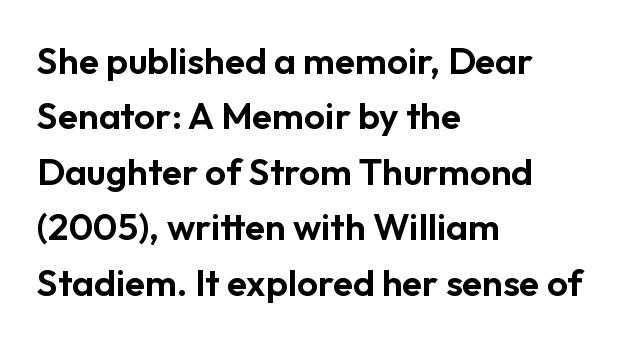
These lines are rendered in a variable-pitch font. A student would call this left alignment; a typographer would say flush left, rag right. Check under the words: just untouched page. The rows are spaced the way most documents space them.
